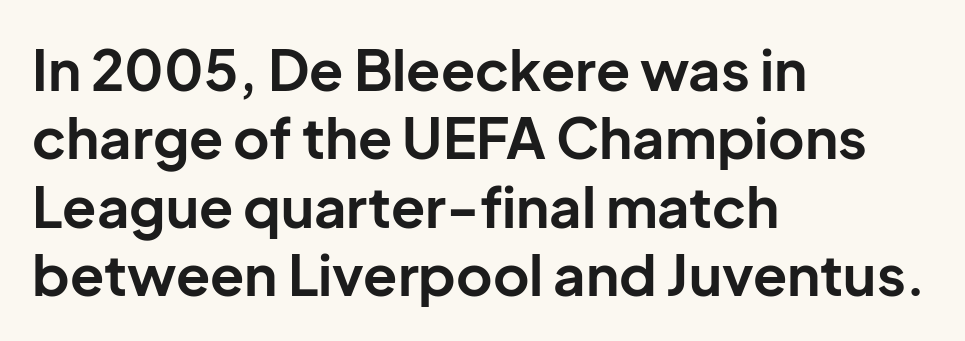
The image shows 56 px bold sans-serif type, upright; set left-aligned, line spacing 1.22x, normal letter spacing, not underlined; low stroke contrast and a medium x-height.
